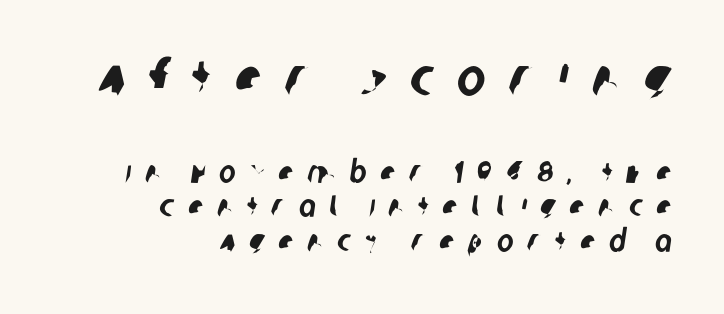
The image shows 54 px condensed sans-serif type; set right-aligned, tight line spacing (1.12x), unusually wide letter spacing (+0.44 em), not underlined; the first (top) block is 1.74x larger; low stroke contrast and a large x-height.
